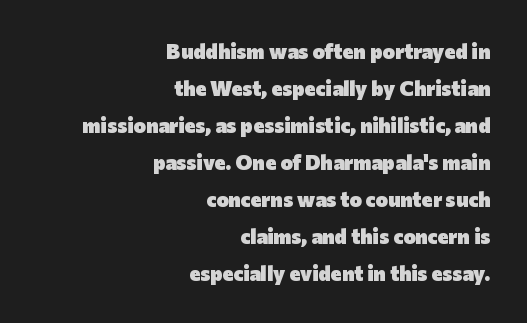
{"italic": "no", "bold": "yes", "underline": "no", "align": "right", "line_spacing_ratio": 1.76, "letter_spacing": "normal", "letter_spacing_em": 0.0, "glyph_px": 21}
